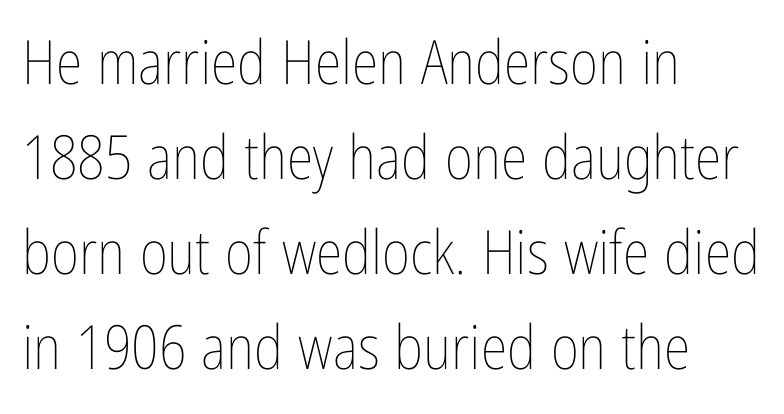
The image shows 61 px thin, condensed type, upright; set left-aligned, normal line spacing (1.56x), normal letter spacing, not underlined; low stroke contrast and a medium x-height.
